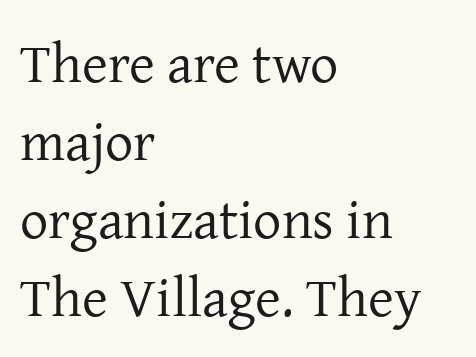
Q: Is the text bold? A: No.
Q: Is the text italic (slanted)? A: No, it is upright.
Q: Is the typeface a serif or a sans-serif typeface? A: Serif.
Q: Is the text underlined? A: No.
Q: How is the paragraph aligned? A: Left-aligned.
Q: Is the spacing between letters normal or unusually wide? A: Normal.
Q: Is the spacing between lines tight, normal or loose? A: Normal.
Q: Width (condensed, normal, or wide)? A: Normal.
Q: Stroke contrast? A: Low.
Q: x-height? A: Medium.
Q: Monospaced? A: No.
